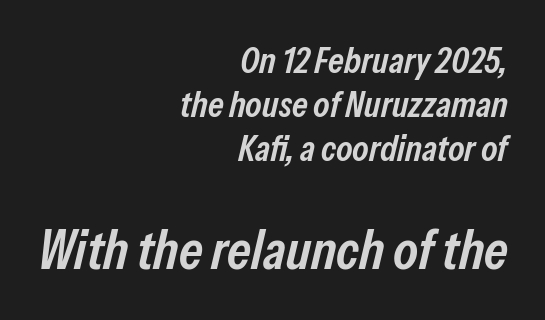
Q: Is the text bold? A: Semi-bold.
Q: Is the text italic (slanted)? A: Yes, it leans right by about 13 degrees.
Q: Is the text underlined? A: No.
Q: How is the paragraph aligned? A: Right-aligned.
Q: Is the spacing between letters normal or unusually wide? A: Normal.
Q: Which block of text is set in a larger size, the first (top) or the second (bottom)? A: The second (bottom) one.
Q: Width (condensed, normal, or wide)? A: Condensed.
Q: Stroke contrast? A: Low.
Q: x-height? A: Medium.
Q: Monospaced? A: No.
